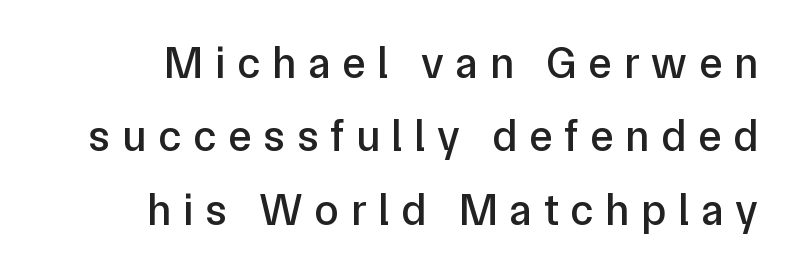
Serifs: no, the terminals of the letterforms are clean. The strip under each line holds only bare page. Line spacing here is normal. The paragraph has a hard right edge and a soft left edge. Character widths vary here, with narrow letters taking less room than wide ones. This is roman type, the default non-slanted kind.
